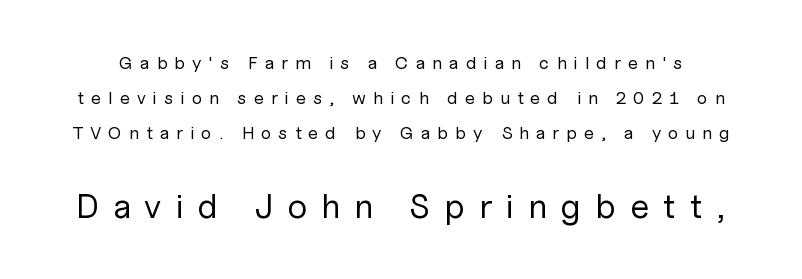
No letter is thick-stroked: the sample isn't bold. The face used here is proportionally spaced, like ordinary book or web type. Compared with typical paragraphs, the rows here are farther apart. Grotesque or geometric, the face here clearly has no serifs.
